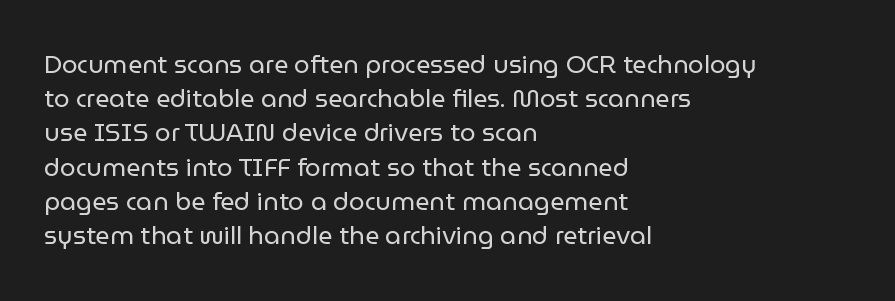
{"italic": "no", "bold": "no", "underline": "no", "align": "left", "line_spacing": "normal", "line_spacing_ratio": 1.37, "letter_spacing": "normal", "letter_spacing_em": 0.0, "glyph_px": 25}
